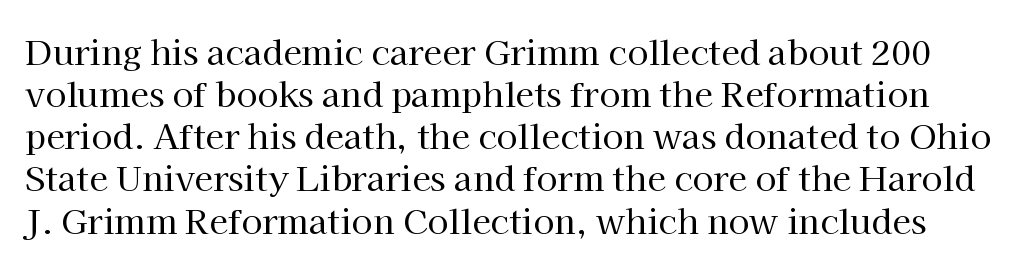
The image shows 34 px regular-weight serif type, upright; set line spacing 1.24x, normal letter spacing, not underlined; high stroke contrast and a medium x-height.
